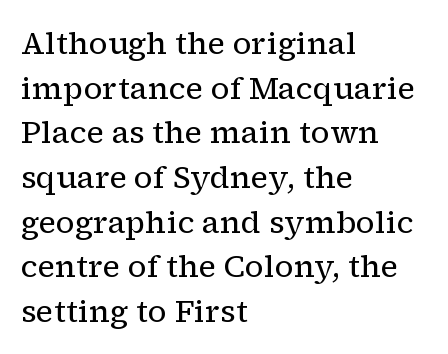
Q: Is the text bold? A: No.
Q: Is the text italic (slanted)? A: No, it is upright.
Q: Is the typeface a serif or a sans-serif typeface? A: Serif.
Q: Is the text underlined? A: No.
Q: How is the paragraph aligned? A: Left-aligned.
Q: Is the spacing between letters normal or unusually wide? A: Normal.
Q: Is the spacing between lines tight, normal or loose? A: Normal.
Q: Width (condensed, normal, or wide)? A: Normal.
Q: Stroke contrast? A: Low.
Q: x-height? A: Medium.
Q: Monospaced? A: No.
